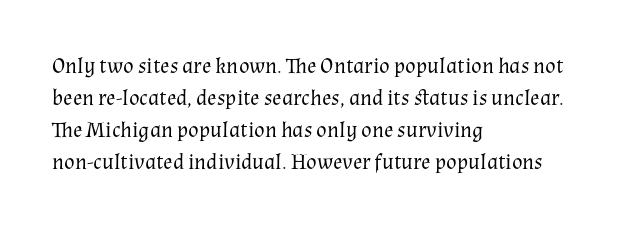
Q: Is the text bold? A: No.
Q: Is the text italic (slanted)? A: No, it is upright.
Q: Is the text underlined? A: No.
Q: How is the paragraph aligned? A: Left-aligned.
Q: Is the spacing between letters normal or unusually wide? A: Normal.
Q: Is the spacing between lines tight, normal or loose? A: Normal.
